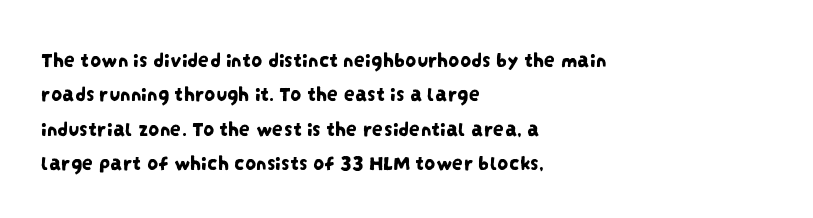
Q: Is the text underlined? A: No.
Q: How is the paragraph aligned? A: Left-aligned.
Q: Is the spacing between letters normal or unusually wide? A: Normal.
Q: Is the spacing between lines tight, normal or loose? A: Normal.
